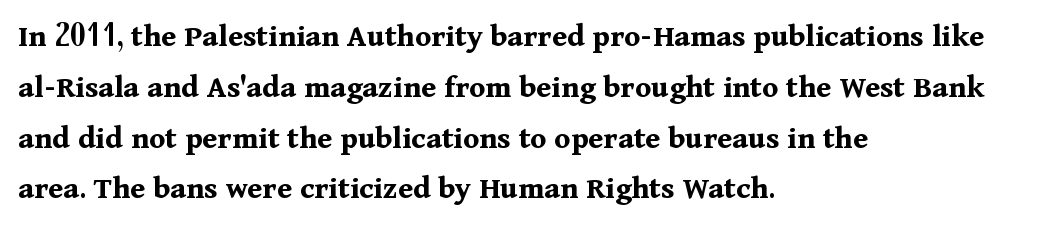
Q: Is the text bold? A: Yes.
Q: Is the text italic (slanted)? A: No, it is upright.
Q: Is the typeface a serif or a sans-serif typeface? A: Serif.
Q: Is the text underlined? A: No.
Q: How is the paragraph aligned? A: Left-aligned.
Q: Is the spacing between letters normal or unusually wide? A: Normal.
Q: Is the spacing between lines tight, normal or loose? A: Normal.
Q: Width (condensed, normal, or wide)? A: Normal.
Q: Stroke contrast? A: Medium.
Q: x-height? A: Medium.
Q: Monospaced? A: No.
